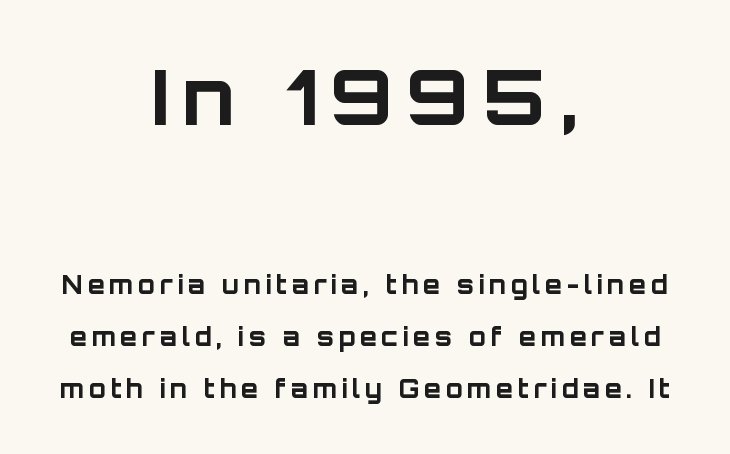
Check under the words: just untouched page. Each letter keeps its own natural width here, so spacing adapts to shape. The letters stand upright; this is a roman face. Which margin do the lines hug? Neither — every line sits in the middle. These lines carry a lot of weight — the face is fully bold.
